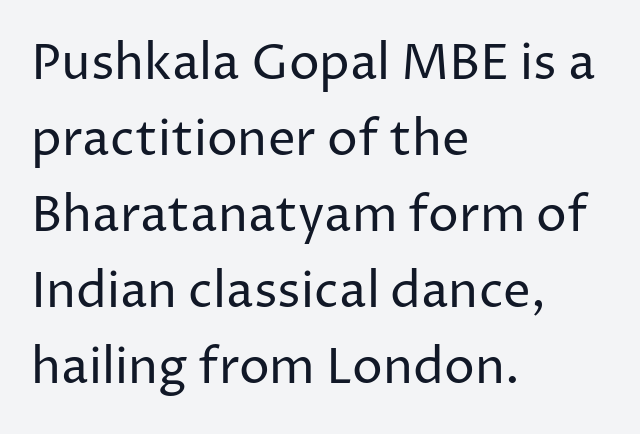
{"serif": "no", "italic": "no", "bold": "no", "weight": "regular", "width": "normal", "stroke_contrast": "low", "x_height": "medium", "monospaced": "no", "underline": "no", "align": "left", "line_spacing": "normal", "line_spacing_ratio": 1.55, "letter_spacing": "normal", "letter_spacing_em": 0.0, "glyph_px": 49}
